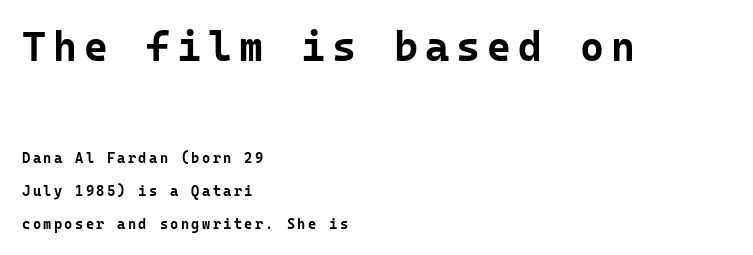
The image shows 41 px bold sans-serif type, upright, monospaced; set left-aligned, loose line spacing (2.33x), not underlined; the first (top) block is 2.93x larger; low stroke contrast and a medium x-height.
